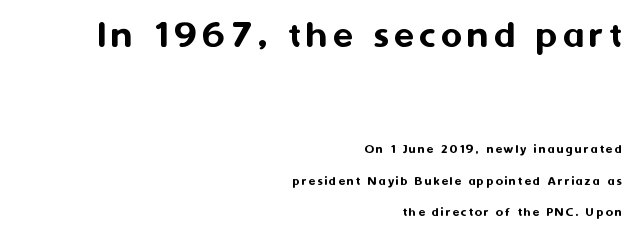
The image shows 41 px sans-serif type, upright; set right-aligned, loose line spacing (2.25x), not underlined; the first (top) block is 2.93x larger; medium stroke contrast and a medium x-height.
